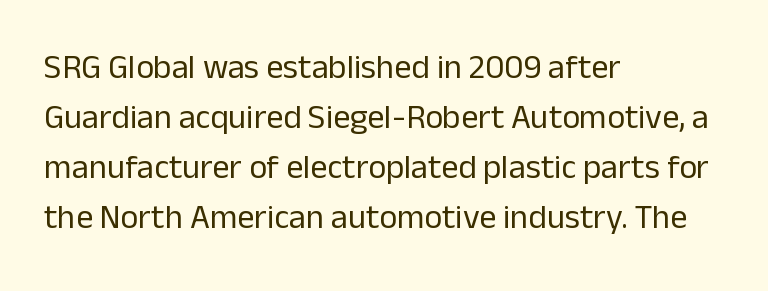
The image shows 34 px regular-weight sans-serif type, upright; set left-aligned, normal line spacing (1.47x), normal letter spacing, not underlined; low stroke contrast and a medium x-height.
